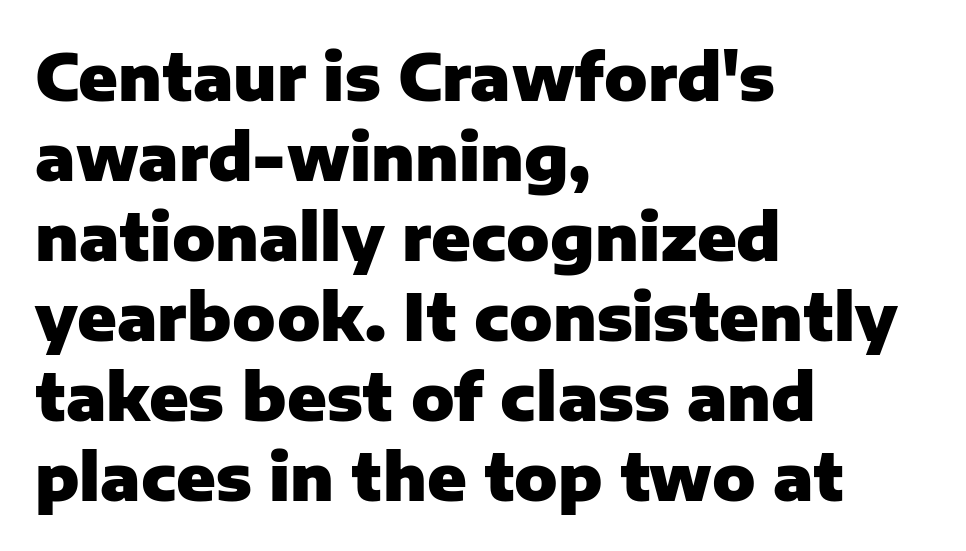
{"serif": "no", "italic": "no", "bold": "yes", "weight": "heavy", "width": "normal", "stroke_contrast": "low", "x_height": "medium", "monospaced": "no", "underline": "no", "align": "left", "line_spacing": "normal", "line_spacing_ratio": 1.25, "letter_spacing": "normal", "letter_spacing_em": 0.0, "glyph_px": 64}
